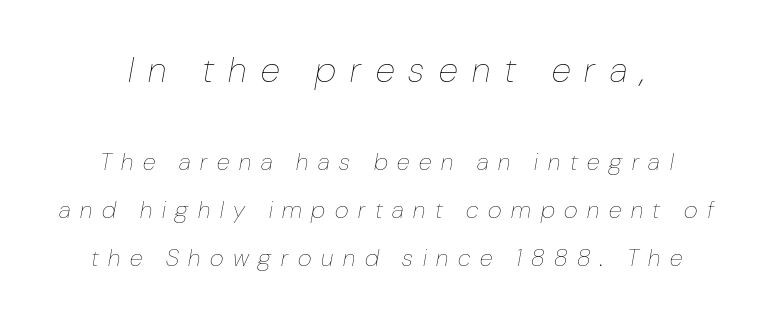
The image shows 36 px thin, condensed type, italic (leaning right); set centered, loose line spacing (1.99x), unusually wide letter spacing (+0.4 em), not underlined; the first (top) block is 1.5x larger; low stroke contrast and a medium x-height.
